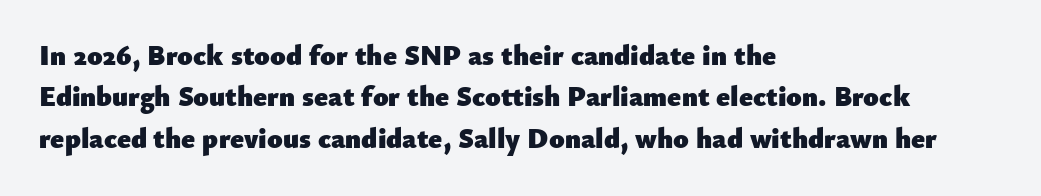
{"serif": "no", "italic": "no", "bold": "yes", "weight": "heavy", "width": "normal", "stroke_contrast": "low", "x_height": "small", "monospaced": "no", "underline": "no", "align": "left", "line_spacing": "normal", "line_spacing_ratio": 1.48, "letter_spacing": "normal", "letter_spacing_em": 0.0, "glyph_px": 28}
